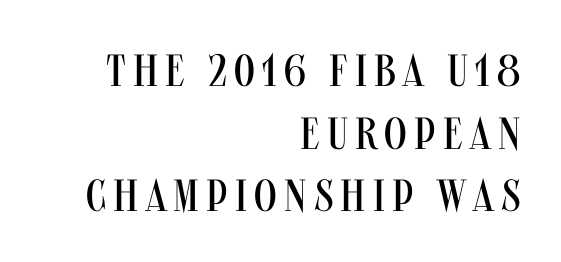
Q: Is the text bold? A: No.
Q: Is the text italic (slanted)? A: No, it is upright.
Q: Is the typeface a serif or a sans-serif typeface? A: Sans-serif.
Q: Is the text underlined? A: No.
Q: How is the paragraph aligned? A: Right-aligned.
Q: Is the spacing between lines tight, normal or loose? A: Normal.
Q: Width (condensed, normal, or wide)? A: Condensed.
Q: Stroke contrast? A: Medium.
Q: x-height? A: Large.
Q: Monospaced? A: No.
